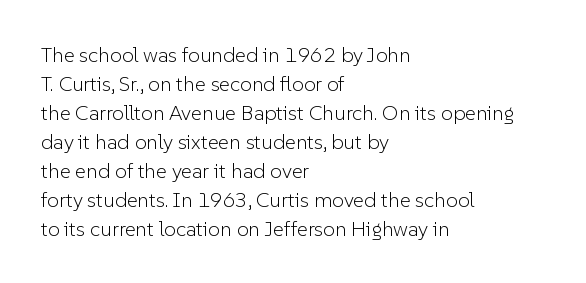
The image shows 21 px text type, upright; set left-aligned, normal line spacing (1.38x), normal letter spacing, not underlined.
